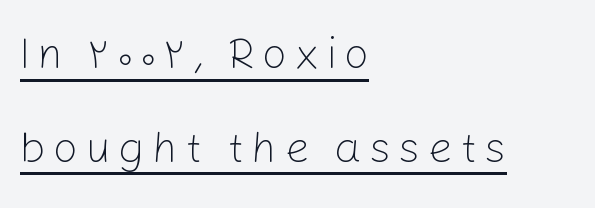
The image shows 44 px light sans-serif type, upright; set left-aligned, loose line spacing (2.13x), underlined; low stroke contrast and a medium x-height.
